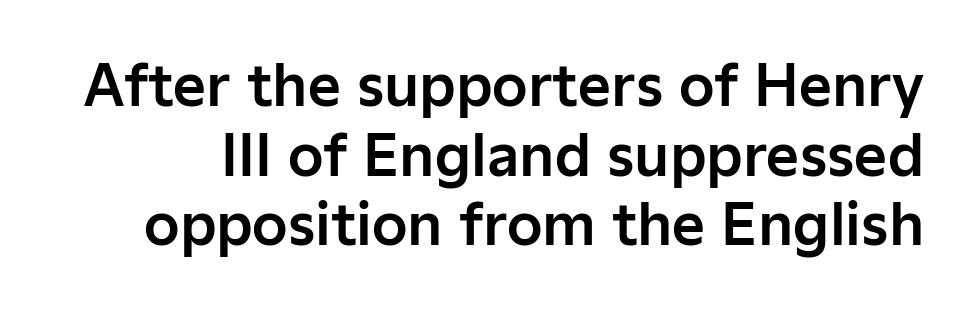
The image shows 57 px sans-serif type, upright; set line spacing 1.22x, normal letter spacing, not underlined; low stroke contrast and a medium x-height.
